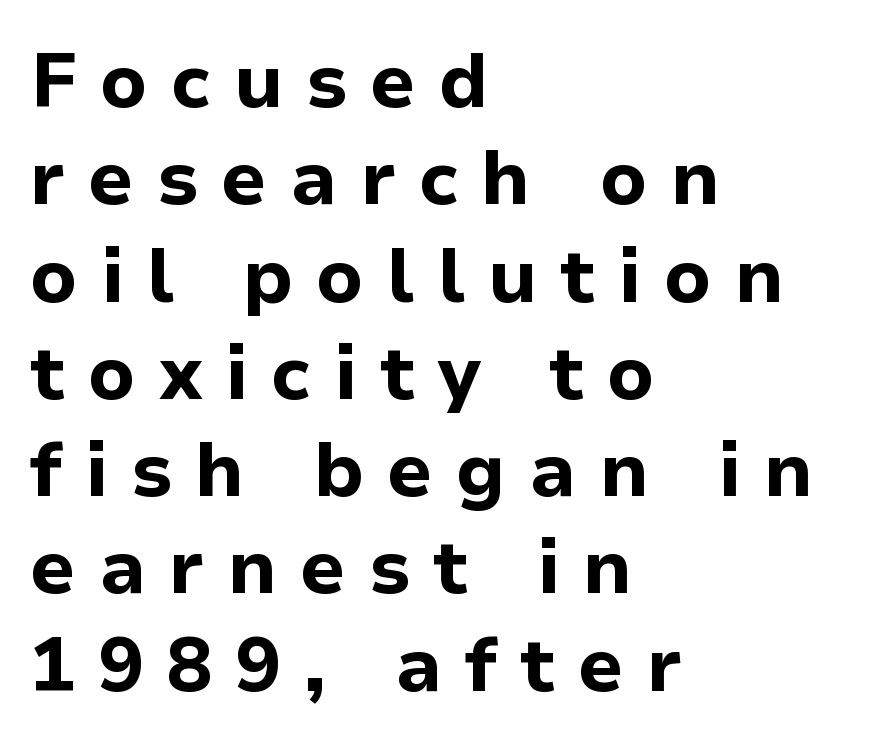
The image shows 76 px bold sans-serif type, upright; set left-aligned, normal line spacing (1.28x), unusually wide letter spacing (+0.3 em), not underlined; low stroke contrast and a medium x-height.
